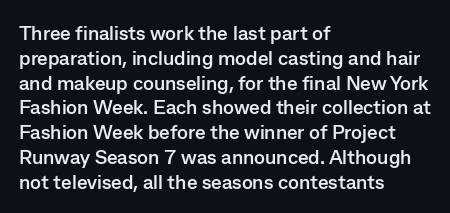
Q: Is the text bold? A: Yes.
Q: Is the text italic (slanted)? A: No, it is upright.
Q: Is the text underlined? A: No.
Q: How is the paragraph aligned? A: Left-aligned.
Q: Is the spacing between letters normal or unusually wide? A: Normal.
